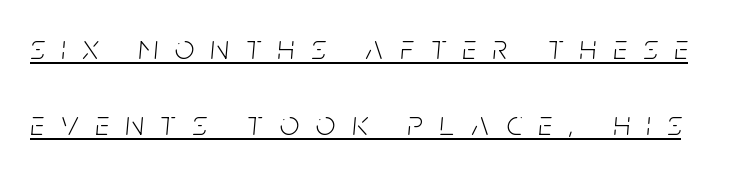
Weight: regular or lighter. Does the lettering tilt? It does — this is italic. Airy leading. Proportional: the letters do not fall into vertical columns.
